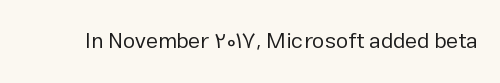
The space directly below the letters is spotless. Quick note: not italic, upright. The line texture is even and compact thanks to regular tracking. These glyphs show unthickened strokes, regular width or finer.
